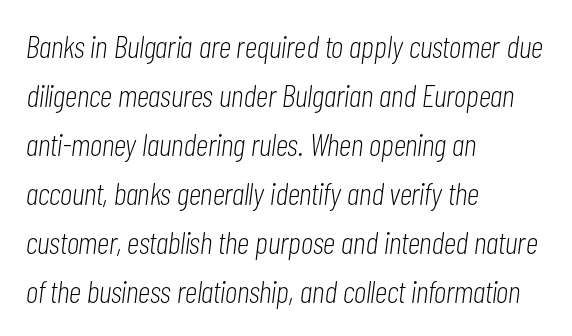
Beneath every word, the page is bare. Casual observation: everything's shoved over to the left. Tall strokes in this sample are angled rather than plumb. These lines are rendered in a variable-pitch font.
